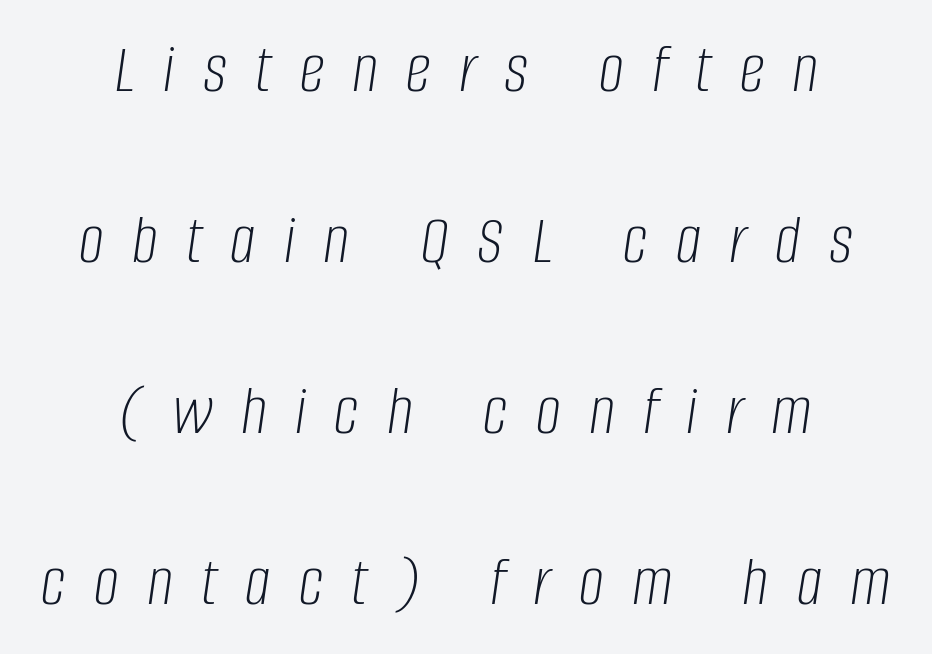
Each letter keeps its own natural width here, so spacing adapts to shape. If you measured baseline to baseline, you'd find a long distance. The zone under the glyphs is completely vacant. Would a proofreader flag this as italicized? Yes. In terms of letterspacing, this is a distinctly airy, spread setting.
